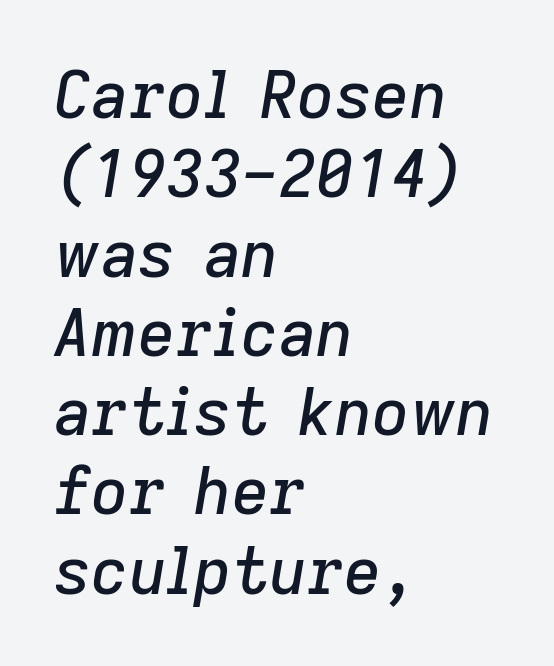
The image shows 65 px text type, italic (leaning right); set left-aligned, line spacing 1.22x, normal letter spacing, not underlined; low stroke contrast and a medium x-height.
